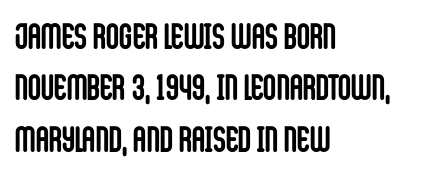
The compositor pushed each line to the left boundary. Words float on clear page, feet unadorned. Summary of vertical rhythm: regular, with standard interline spacing. Unlike italic type, these characters show no tilt at all.
